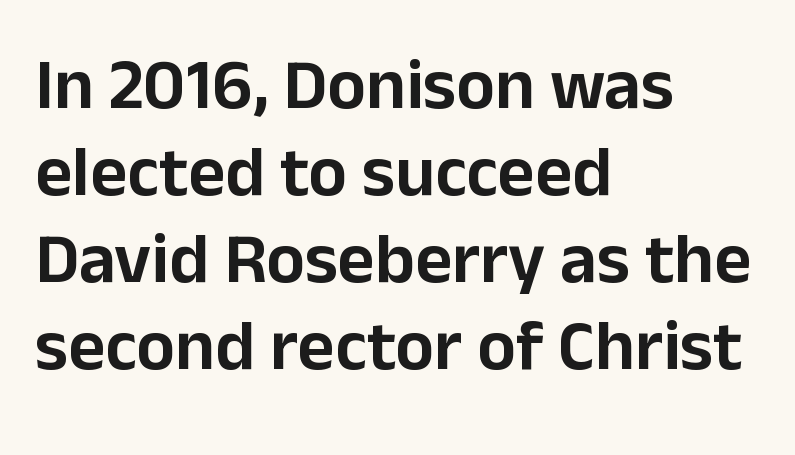
{"serif": "no", "italic": "no", "width": "normal", "stroke_contrast": "low", "x_height": "medium", "monospaced": "no", "underline": "no", "align": "left", "line_spacing_ratio": 1.21, "letter_spacing": "normal", "letter_spacing_em": 0.0, "glyph_px": 72}
